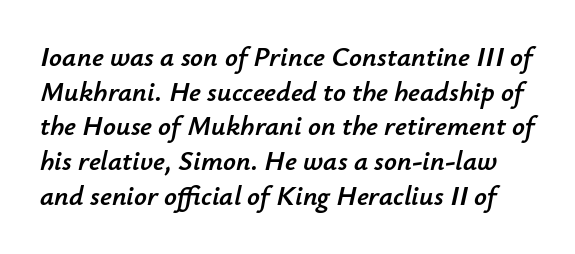
The image shows 28 px text type, italic (leaning right); set line spacing 1.24x, normal letter spacing, not underlined; low stroke contrast and a small x-height.
